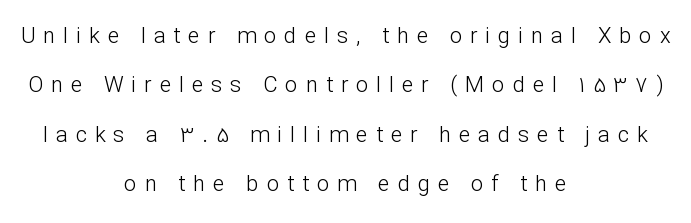
Q: Is the text bold? A: No.
Q: Is the text italic (slanted)? A: No, it is upright.
Q: Is the text underlined? A: No.
Q: How is the paragraph aligned? A: Centered.
Q: Is the spacing between letters normal or unusually wide? A: Unusually wide.
Q: Is the spacing between lines tight, normal or loose? A: Loose.
